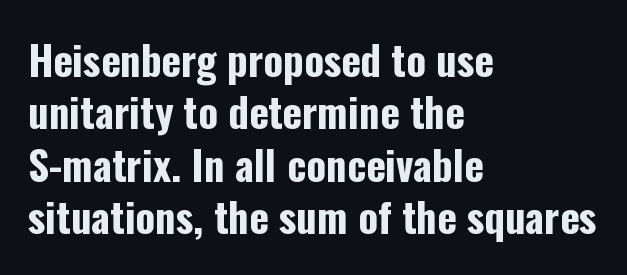
Q: Is the text bold? A: Yes.
Q: Is the text italic (slanted)? A: No, it is upright.
Q: Is the typeface a serif or a sans-serif typeface? A: Sans-serif.
Q: Is the text underlined? A: No.
Q: How is the paragraph aligned? A: Left-aligned.
Q: Is the spacing between letters normal or unusually wide? A: Normal.
Q: Is the spacing between lines tight, normal or loose? A: Normal.
Q: Width (condensed, normal, or wide)? A: Condensed.
Q: Stroke contrast? A: Low.
Q: x-height? A: Medium.
Q: Monospaced? A: No.
